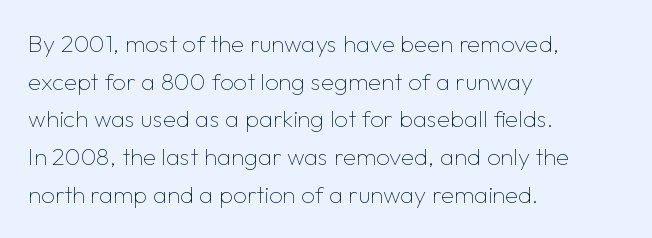
The image shows 24 px text type, upright; set left-aligned, normal line spacing (1.57x), normal letter spacing, not underlined.
